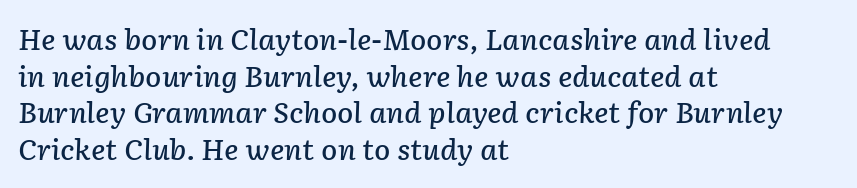
Q: Is the text bold? A: Semi-bold.
Q: Is the text italic (slanted)? A: Yes, it leans right by about 2 degrees.
Q: Is the text underlined? A: No.
Q: How is the paragraph aligned? A: Left-aligned.
Q: Is the spacing between letters normal or unusually wide? A: Normal.
Q: Is the spacing between lines tight, normal or loose? A: Normal.
